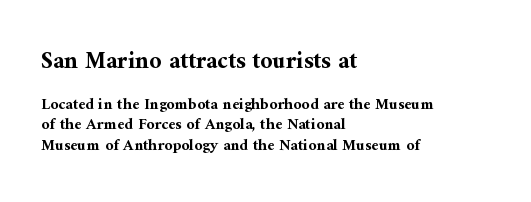
A typesetter would mark this as roman, not italic. The block of text has a typical density, with ordinary space between rows. Clear beneath every line of the passage. Line beginnings align vertically; line endings do not. Whoever set this made the first block the dominant, larger element. I'd describe the lettering as bold — thick and assertive.
